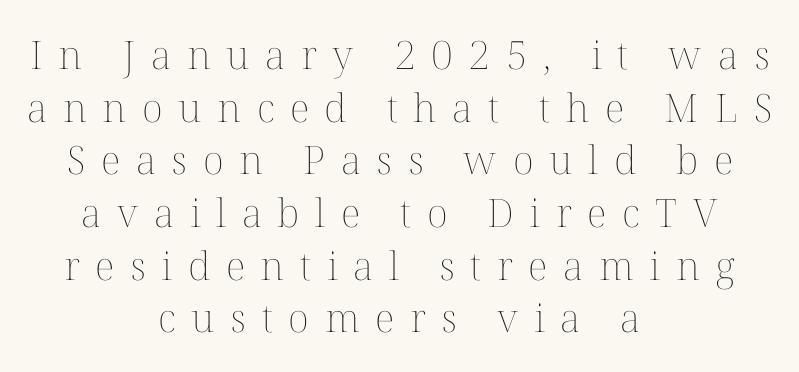
{"italic": "no", "bold": "no", "weight": "thin", "width": "normal", "stroke_contrast": "medium", "x_height": "medium", "monospaced": "no", "underline": "no", "align": "center", "line_spacing": "normal", "line_spacing_ratio": 1.35, "letter_spacing": "wide", "letter_spacing_em": 0.4, "glyph_px": 39}
